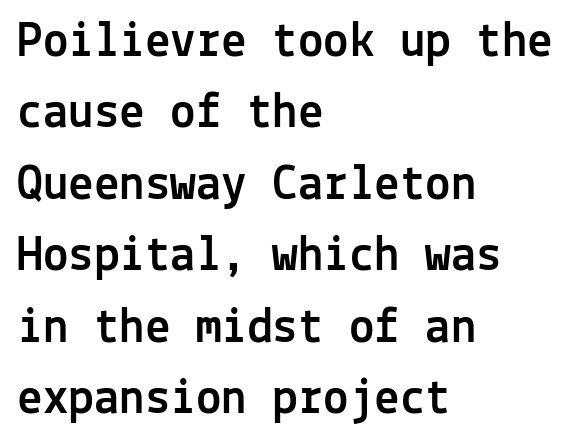
{"serif": "no", "italic": "no", "width": "normal", "x_height": "medium", "monospaced": "yes", "underline": "no", "align": "left", "line_spacing": "normal", "line_spacing_ratio": 1.4, "letter_spacing": "normal", "letter_spacing_em": 0.0, "glyph_px": 51}
